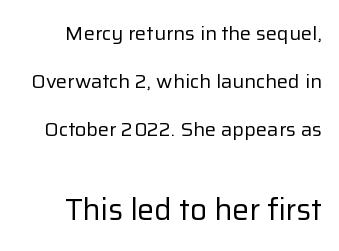
Q: Is the text bold? A: No.
Q: Is the text italic (slanted)? A: No, it is upright.
Q: Is the typeface a serif or a sans-serif typeface? A: Sans-serif.
Q: Is the text underlined? A: No.
Q: How is the paragraph aligned? A: Right-aligned.
Q: Is the spacing between letters normal or unusually wide? A: Normal.
Q: Is the spacing between lines tight, normal or loose? A: Loose.
Q: Which block of text is set in a larger size, the first (top) or the second (bottom)? A: The second (bottom) one.
Q: Width (condensed, normal, or wide)? A: Normal.
Q: Stroke contrast? A: Low.
Q: x-height? A: Medium.
Q: Monospaced? A: No.
